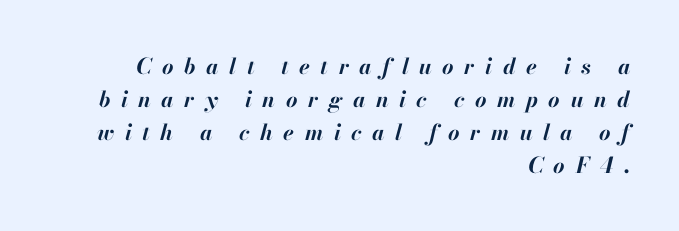
Q: Is the text bold? A: Yes.
Q: Is the text italic (slanted)? A: Yes, it leans right by about 13 degrees.
Q: Is the text underlined? A: No.
Q: How is the paragraph aligned? A: Right-aligned.
Q: Is the spacing between letters normal or unusually wide? A: Unusually wide.
Q: Is the spacing between lines tight, normal or loose? A: Normal.
